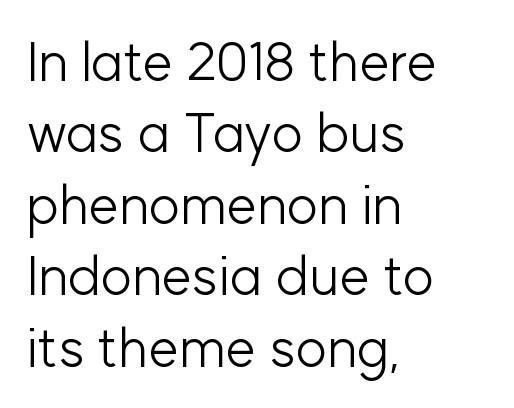
Q: Is the text bold? A: No.
Q: Is the text italic (slanted)? A: No, it is upright.
Q: Is the typeface a serif or a sans-serif typeface? A: Sans-serif.
Q: Is the text underlined? A: No.
Q: How is the paragraph aligned? A: Left-aligned.
Q: Is the spacing between letters normal or unusually wide? A: Normal.
Q: Is the spacing between lines tight, normal or loose? A: Normal.
Q: Width (condensed, normal, or wide)? A: Normal.
Q: Stroke contrast? A: Low.
Q: x-height? A: Medium.
Q: Monospaced? A: No.
